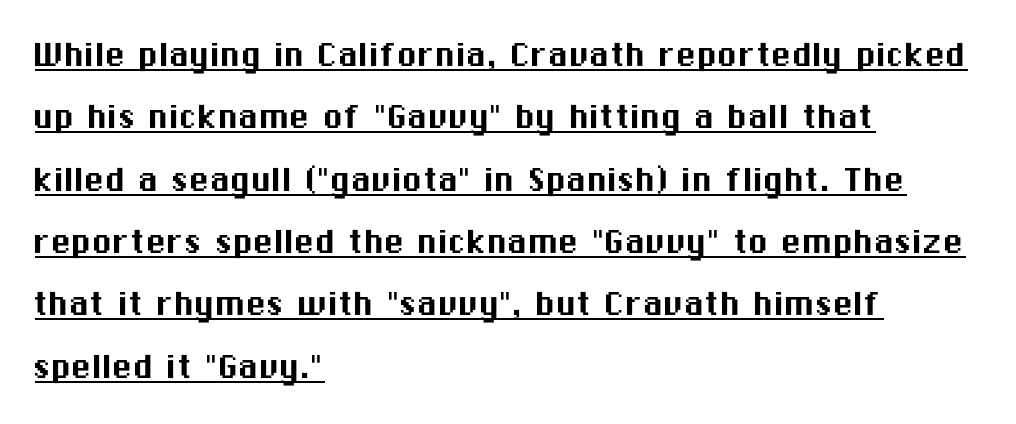
The image shows 41 px sans-serif type, upright; set left-aligned, normal line spacing (1.52x), normal letter spacing, underlined; medium stroke contrast and a medium x-height.
